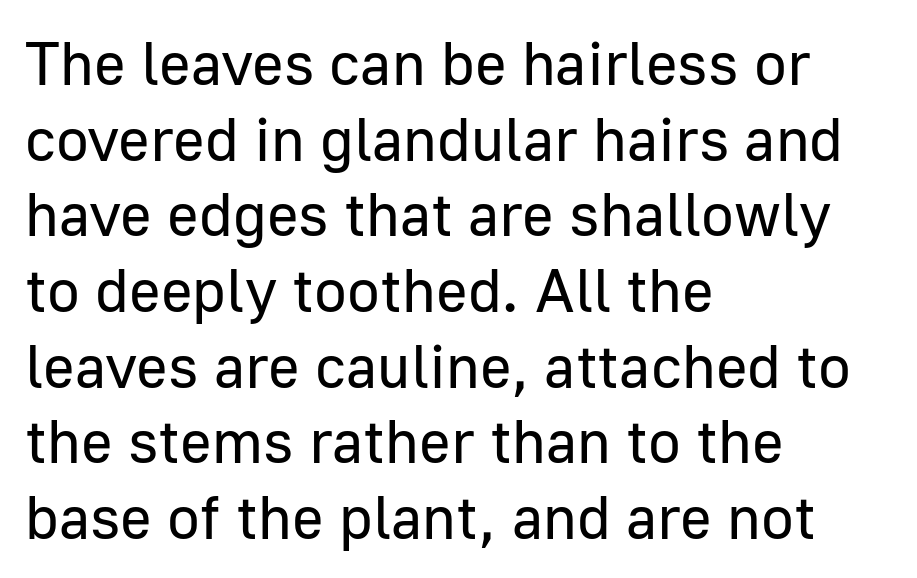
The image shows 61 px regular-weight sans-serif type, upright; set left-aligned, line spacing 1.24x, normal letter spacing, not underlined; low stroke contrast and a medium x-height.
